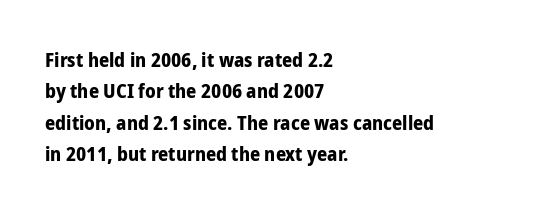
The image shows 20 px bold type, upright; set left-aligned, normal line spacing (1.57x), normal letter spacing, not underlined.
